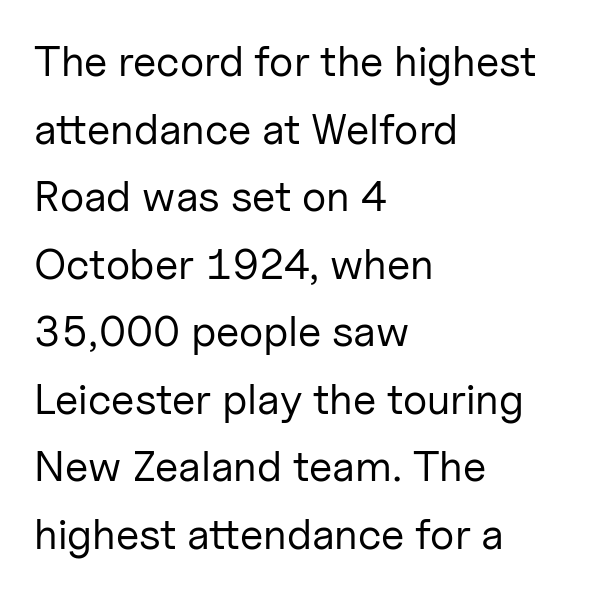
Q: Is the text bold? A: No.
Q: Is the text italic (slanted)? A: No, it is upright.
Q: Is the typeface a serif or a sans-serif typeface? A: Sans-serif.
Q: Is the text underlined? A: No.
Q: How is the paragraph aligned? A: Left-aligned.
Q: Is the spacing between letters normal or unusually wide? A: Normal.
Q: Is the spacing between lines tight, normal or loose? A: Normal.
Q: Width (condensed, normal, or wide)? A: Normal.
Q: Stroke contrast? A: Low.
Q: x-height? A: Medium.
Q: Monospaced? A: No.
